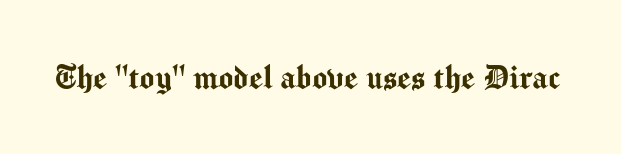
Q: Is the text italic (slanted)? A: No, it is upright.
Q: Is the typeface a serif or a sans-serif typeface? A: Sans-serif.
Q: Is the text underlined? A: No.
Q: Is the spacing between letters normal or unusually wide? A: Normal.
Q: Width (condensed, normal, or wide)? A: Normal.
Q: Stroke contrast? A: Medium.
Q: x-height? A: Medium.
Q: Monospaced? A: No.
